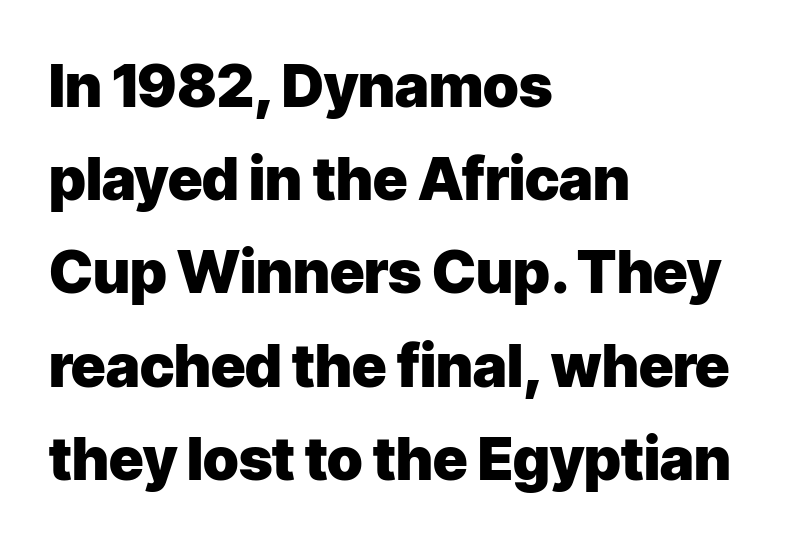
The image shows 59 px heavy sans-serif type, upright; set left-aligned, normal line spacing (1.58x), normal letter spacing, not underlined; low stroke contrast and a medium x-height.
